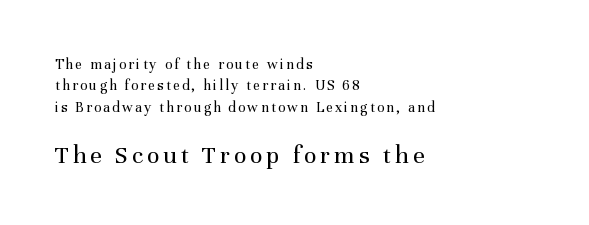
The image shows 26 px text type, upright; set left-aligned, normal line spacing (1.42x), not underlined; the second (bottom) block is 1.73x larger.
